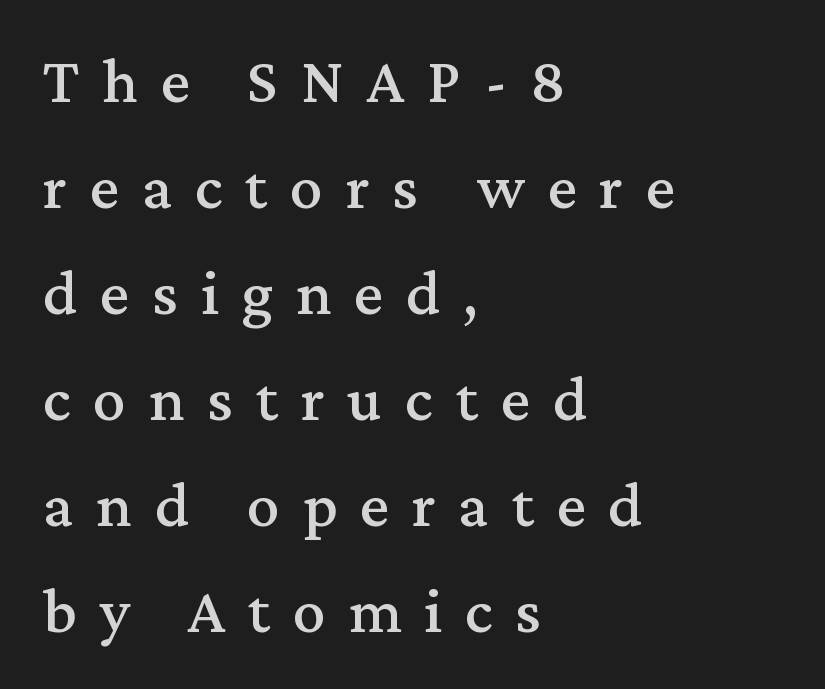
Q: Is the text italic (slanted)? A: No, it is upright.
Q: Is the typeface a serif or a sans-serif typeface? A: Serif.
Q: Is the text underlined? A: No.
Q: How is the paragraph aligned? A: Left-aligned.
Q: Is the spacing between letters normal or unusually wide? A: Unusually wide.
Q: Is the spacing between lines tight, normal or loose? A: Normal.
Q: Width (condensed, normal, or wide)? A: Normal.
Q: Stroke contrast? A: Medium.
Q: x-height? A: Medium.
Q: Monospaced? A: No.
